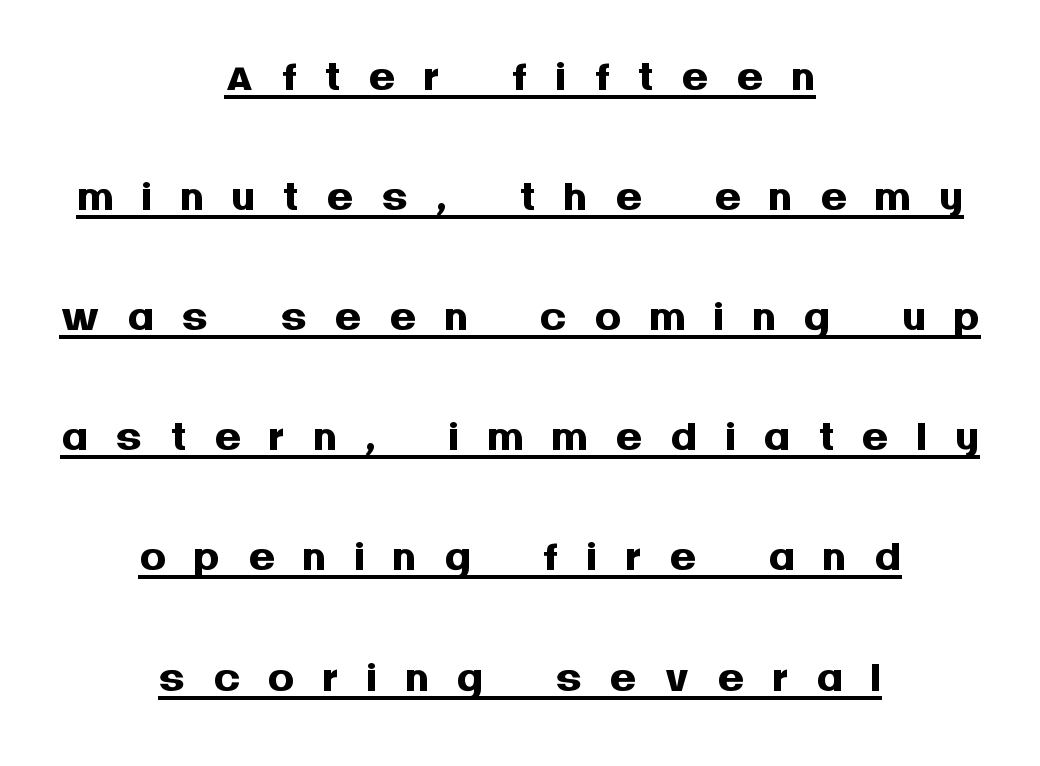
{"serif": "no", "italic": "no", "bold": "yes", "weight": "semibold", "width": "normal", "stroke_contrast": "medium", "x_height": "large", "monospaced": "no", "underline": "yes", "align": "center", "line_spacing_ratio": 1.82, "letter_spacing": "wide", "letter_spacing_em": 0.41, "glyph_px": 66}
